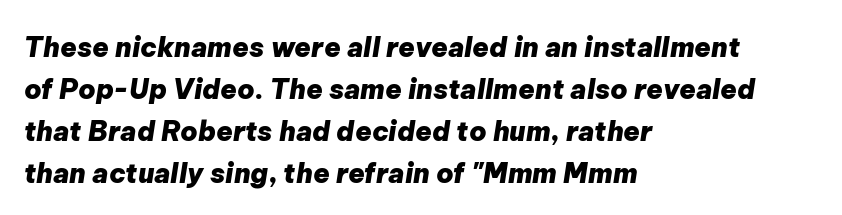
Q: Is the text bold? A: Yes.
Q: Is the text italic (slanted)? A: Yes, it leans right by about 9 degrees.
Q: Is the text underlined? A: No.
Q: How is the paragraph aligned? A: Left-aligned.
Q: Is the spacing between letters normal or unusually wide? A: Normal.
Q: Is the spacing between lines tight, normal or loose? A: Normal.
